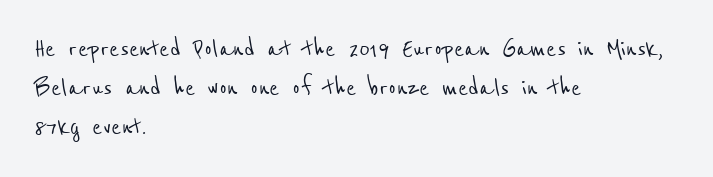
Horizontal bands of white between lines are of average thickness. The face used here is proportionally spaced, like ordinary book or web type. The glyphs are unaccompanied by any horizontal stroke below them. The letterforms sit shoulder to shoulder at normal distance. Does the type have serifs? No, each stem ends abruptly.
